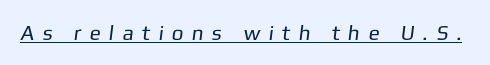
{"bold": "no", "underline": "yes", "letter_spacing": "wide", "letter_spacing_em": 0.39, "glyph_px": 21}
